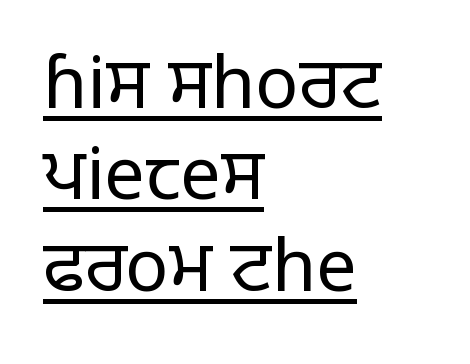
The image shows 72 px light sans-serif type, upright; set left-aligned, normal line spacing (1.27x), normal letter spacing, underlined; low stroke contrast and a medium x-height.
